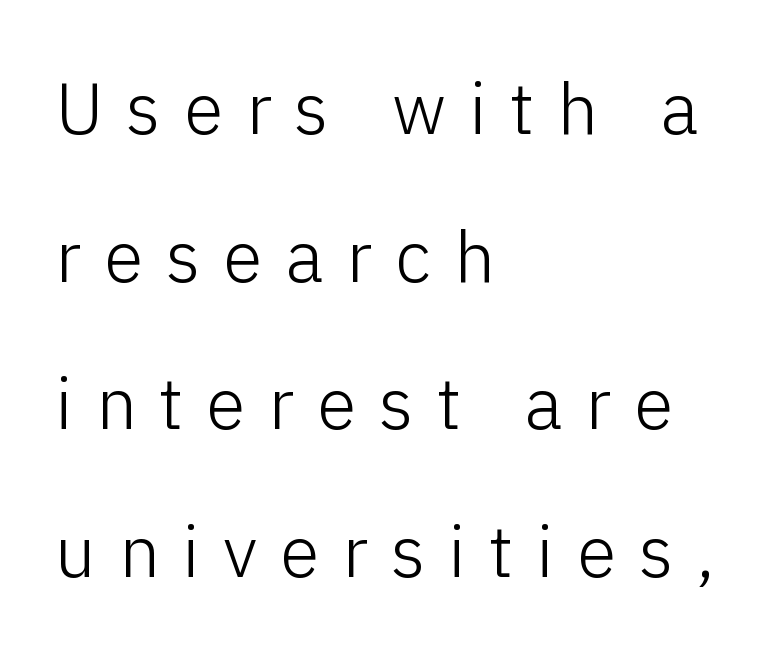
The image shows 72 px light sans-serif type, upright; set left-aligned, loose line spacing (2.05x), unusually wide letter spacing (+0.32 em), not underlined; low stroke contrast and a medium x-height.
